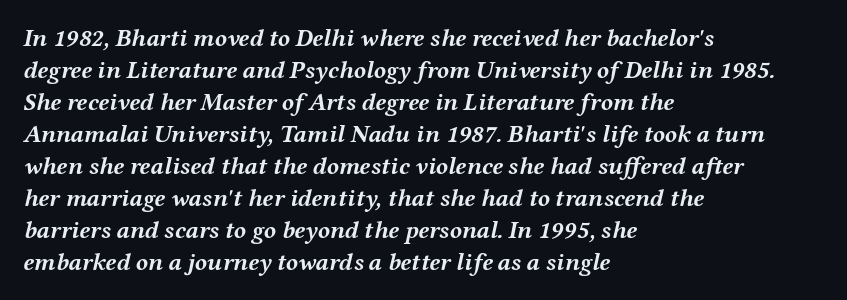
Q: Is the text bold? A: Yes.
Q: Is the text italic (slanted)? A: Yes, it leans right by about 12 degrees.
Q: Is the text underlined? A: No.
Q: How is the paragraph aligned? A: Left-aligned.
Q: Is the spacing between letters normal or unusually wide? A: Normal.
Q: Is the spacing between lines tight, normal or loose? A: Normal.
